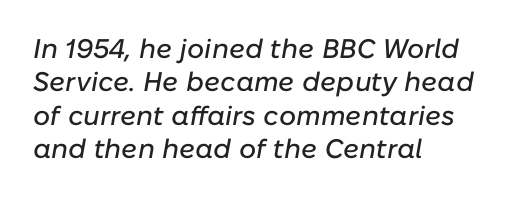
The image shows 27 px text type, italic (leaning right); set left-aligned, line spacing 1.24x, normal letter spacing, not underlined.
